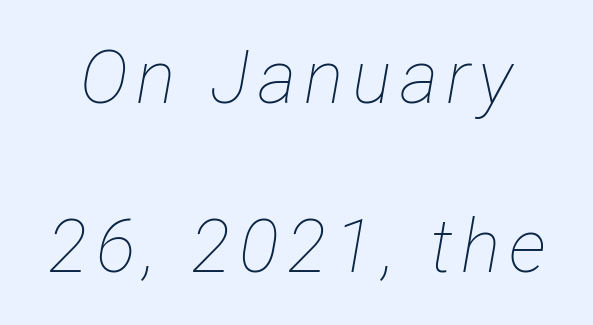
Clear beneath every line of the passage. Leading is clearly above the norm, producing a sparse column. Emphasis-style slanted type is in use. You could not count columns in this text — the font is proportionally spaced.
